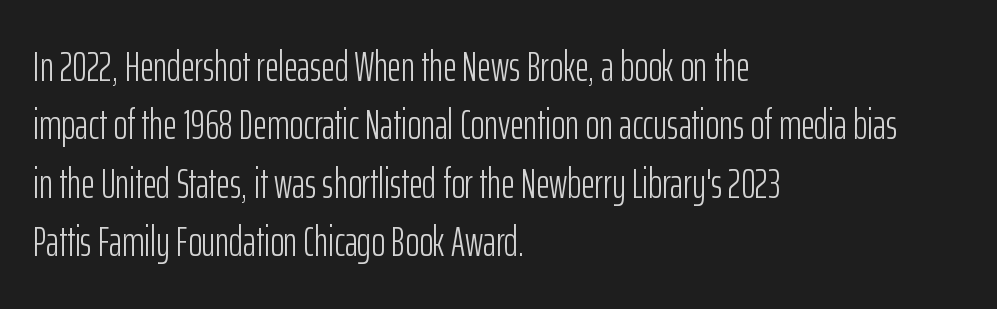
Q: Is the text bold? A: No.
Q: Is the text italic (slanted)? A: No, it is upright.
Q: Is the typeface a serif or a sans-serif typeface? A: Sans-serif.
Q: Is the text underlined? A: No.
Q: How is the paragraph aligned? A: Left-aligned.
Q: Is the spacing between letters normal or unusually wide? A: Normal.
Q: Is the spacing between lines tight, normal or loose? A: Normal.
Q: Width (condensed, normal, or wide)? A: Condensed.
Q: Stroke contrast? A: Low.
Q: x-height? A: Medium.
Q: Monospaced? A: No.
